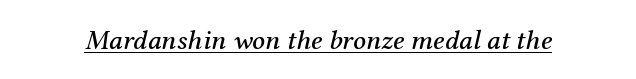
It's the slanting kind of type. Do the characters align in a grid? No, the font is proportional. Type style note: has serifs. The horizontal fit of the characters is conventional and even. Emphasis is given by a line drawn under the lettering.
